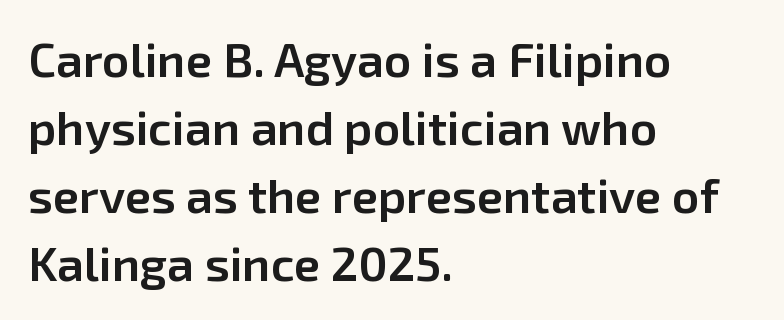
Q: Is the text bold? A: Semi-bold.
Q: Is the text italic (slanted)? A: No, it is upright.
Q: Is the typeface a serif or a sans-serif typeface? A: Sans-serif.
Q: Is the text underlined? A: No.
Q: How is the paragraph aligned? A: Left-aligned.
Q: Is the spacing between letters normal or unusually wide? A: Normal.
Q: Is the spacing between lines tight, normal or loose? A: Normal.
Q: Width (condensed, normal, or wide)? A: Normal.
Q: Stroke contrast? A: Low.
Q: x-height? A: Medium.
Q: Monospaced? A: No.
